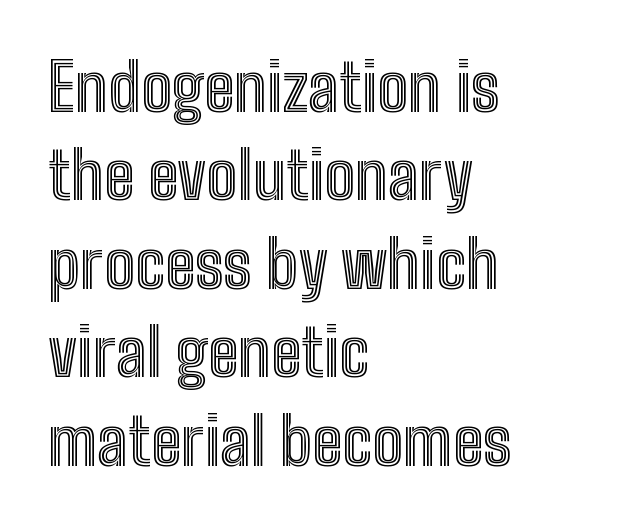
{"italic": "no", "width": "condensed", "x_height": "medium", "monospaced": "no", "underline": "no", "align": "left", "line_spacing": "normal", "line_spacing_ratio": 1.36, "letter_spacing": "normal", "letter_spacing_em": 0.0, "glyph_px": 65}
